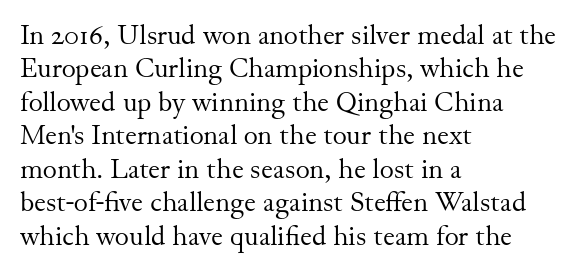
The image shows 27 px text type, upright; set left-aligned, line spacing 1.24x, normal letter spacing, not underlined.
